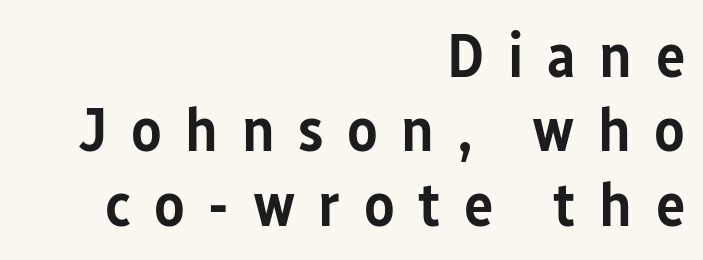
Q: Is the text bold? A: Semi-bold.
Q: Is the text italic (slanted)? A: No, it is upright.
Q: Is the typeface a serif or a sans-serif typeface? A: Sans-serif.
Q: Is the text underlined? A: No.
Q: How is the paragraph aligned? A: Right-aligned.
Q: Is the spacing between letters normal or unusually wide? A: Unusually wide.
Q: Width (condensed, normal, or wide)? A: Condensed.
Q: Stroke contrast? A: Low.
Q: x-height? A: Medium.
Q: Monospaced? A: No.
